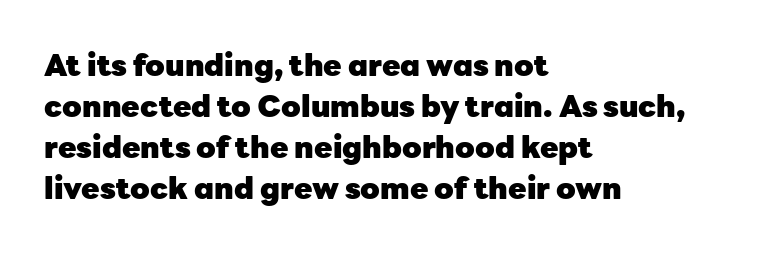
{"serif": "no", "italic": "no", "bold": "yes", "weight": "heavy", "width": "normal", "stroke_contrast": "low", "x_height": "medium", "monospaced": "no", "underline": "no", "align": "left", "line_spacing": "normal", "line_spacing_ratio": 1.37, "letter_spacing": "normal", "letter_spacing_em": 0.0, "glyph_px": 30}
